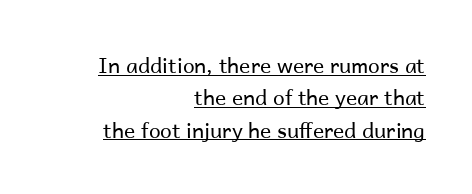
Q: Is the text bold? A: No.
Q: Is the text italic (slanted)? A: No, it is upright.
Q: Is the text underlined? A: Yes.
Q: How is the paragraph aligned? A: Right-aligned.
Q: Is the spacing between letters normal or unusually wide? A: Normal.
Q: Is the spacing between lines tight, normal or loose? A: Normal.
